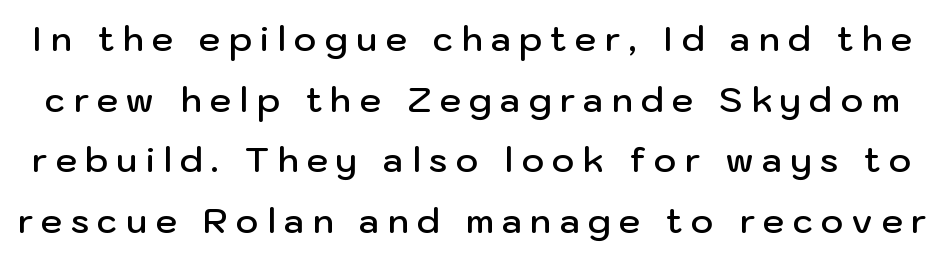
{"serif": "no", "italic": "no", "bold": "semi", "weight": "semibold", "width": "normal", "stroke_contrast": "low", "x_height": "medium", "monospaced": "no", "underline": "no", "line_spacing_ratio": 1.78, "letter_spacing": "wide", "letter_spacing_em": 0.25, "glyph_px": 34}
